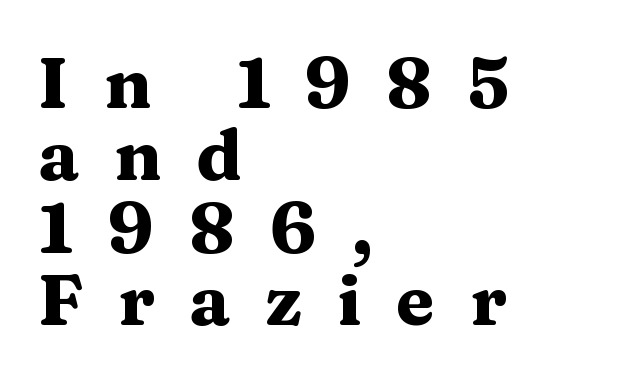
Q: Is the text bold? A: Yes.
Q: Is the text italic (slanted)? A: No, it is upright.
Q: Is the typeface a serif or a sans-serif typeface? A: Serif.
Q: Is the text underlined? A: No.
Q: How is the paragraph aligned? A: Left-aligned.
Q: Is the spacing between letters normal or unusually wide? A: Unusually wide.
Q: Is the spacing between lines tight, normal or loose? A: Tight.
Q: Width (condensed, normal, or wide)? A: Wide.
Q: Stroke contrast? A: Medium.
Q: x-height? A: Medium.
Q: Monospaced? A: No.
